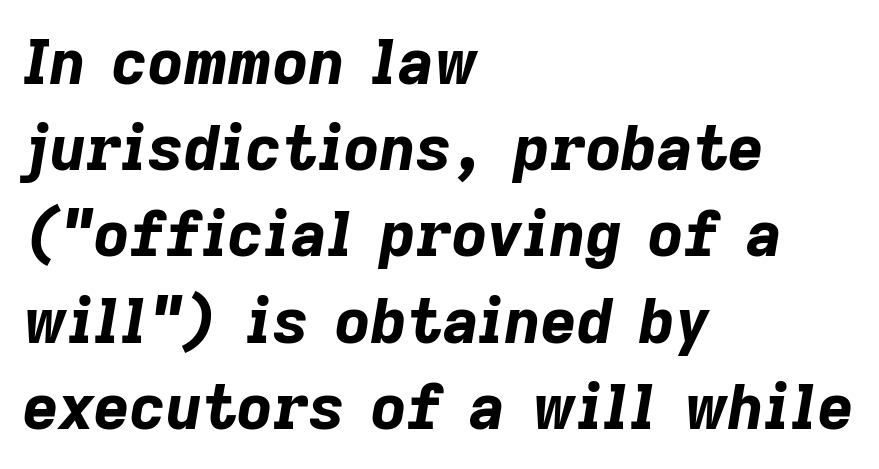
The image shows 62 px bold type, italic (leaning right); set left-aligned, normal line spacing (1.39x), normal letter spacing, not underlined; low stroke contrast and a medium x-height.
